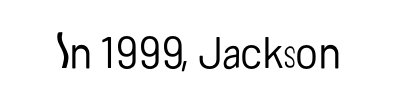
{"serif": "no", "italic": "no", "bold": "no", "weight": "regular", "width": "normal", "stroke_contrast": "low", "x_height": "medium", "monospaced": "no", "underline": "no", "letter_spacing": "normal", "letter_spacing_em": 0.0, "glyph_px": 44}
